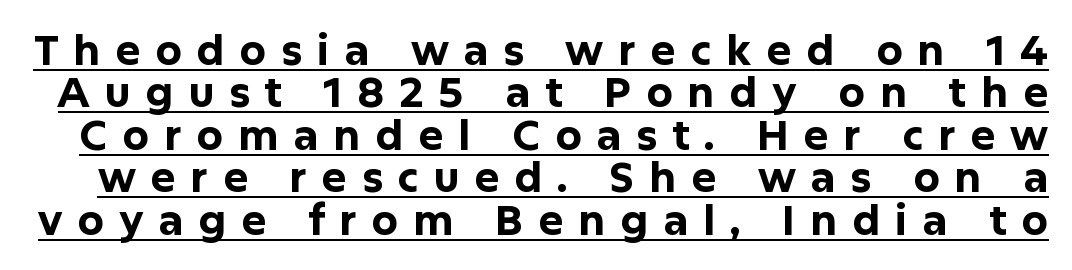
The image shows 42 px bold sans-serif type, upright; set tight line spacing (1.01x), unusually wide letter spacing (+0.35 em), underlined; low stroke contrast and a medium x-height.
